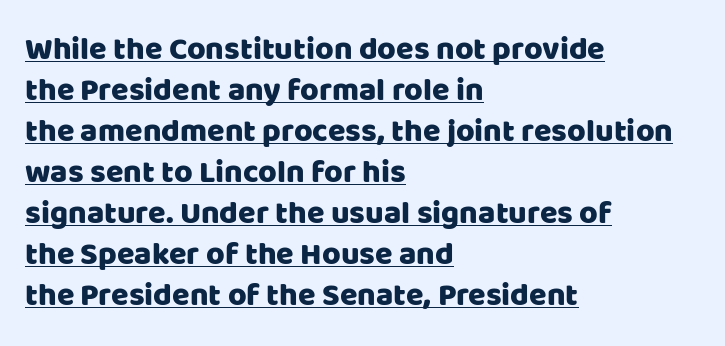
Q: Is the text italic (slanted)? A: No, it is upright.
Q: Is the typeface a serif or a sans-serif typeface? A: Sans-serif.
Q: Is the text underlined? A: Yes.
Q: How is the paragraph aligned? A: Left-aligned.
Q: Is the spacing between letters normal or unusually wide? A: Normal.
Q: Is the spacing between lines tight, normal or loose? A: Normal.
Q: Width (condensed, normal, or wide)? A: Normal.
Q: Stroke contrast? A: Low.
Q: x-height? A: Large.
Q: Monospaced? A: No.
